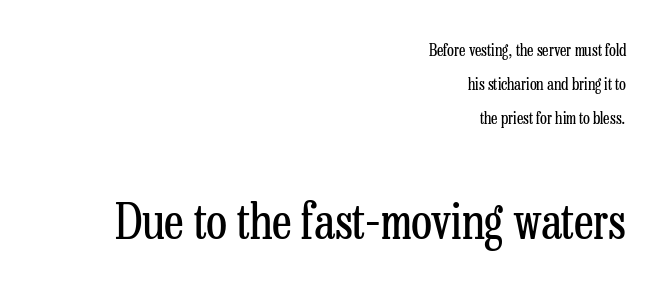
{"serif": "yes", "italic": "no", "bold": "no", "weight": "regular", "width": "condensed", "stroke_contrast": "low", "x_height": "medium", "monospaced": "no", "underline": "no", "align": "right", "line_spacing": "loose", "line_spacing_ratio": 2.12, "letter_spacing": "normal", "letter_spacing_em": 0.0, "larger_block": "second", "size_ratio": 3.06, "glyph_px": 49}
